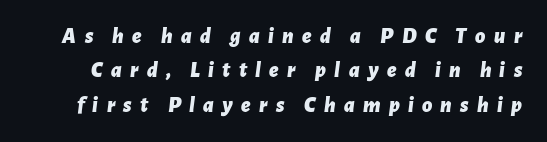
The face used here has a pronounced slope to its letters. Horizontal bands of white between lines are of average thickness. Strong, thick strokes mark this as bold type. How are the letters spaced? Widely, with obvious added tracking.
